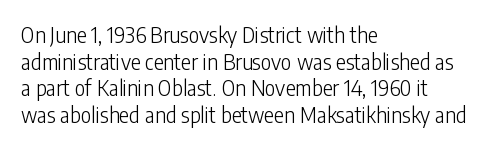
Q: Is the text bold? A: No.
Q: Is the text italic (slanted)? A: No, it is upright.
Q: Is the text underlined? A: No.
Q: How is the paragraph aligned? A: Left-aligned.
Q: Is the spacing between letters normal or unusually wide? A: Normal.
Q: Is the spacing between lines tight, normal or loose? A: Normal.
